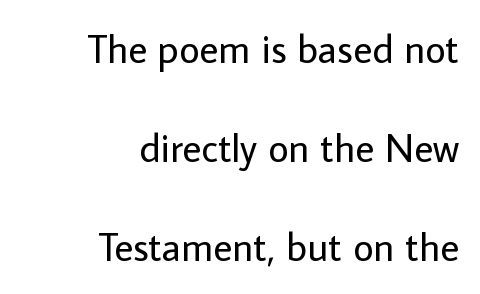
The image shows 40 px regular-weight sans-serif type, upright; set right-aligned, loose line spacing (2.48x), normal letter spacing, not underlined; low stroke contrast and a medium x-height.
